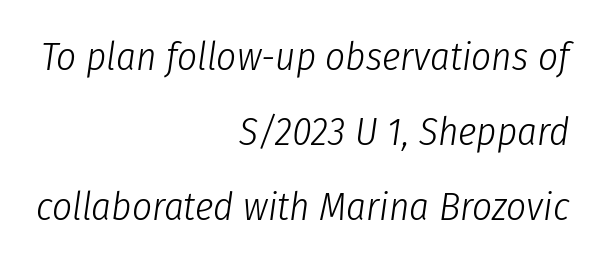
The letters are slanted; this is an italic face. Character widths vary here, with narrow letters taking less room than wide ones. One-word summary of the alignment: right. Each word holds together tightly as a unit, with standard inter-letter gaps. A clean baseline with only descenders dipping below it. The typesetting does not lean heavy: it is not bold.
